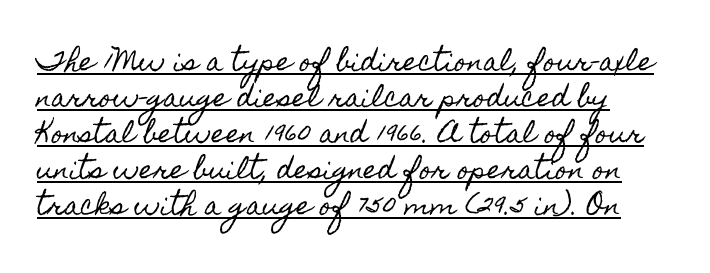
Q: Is the text italic (slanted)? A: Yes.
Q: Is the text underlined? A: Yes.
Q: Is the spacing between letters normal or unusually wide? A: Normal.
Q: Is the spacing between lines tight, normal or loose? A: Normal.
